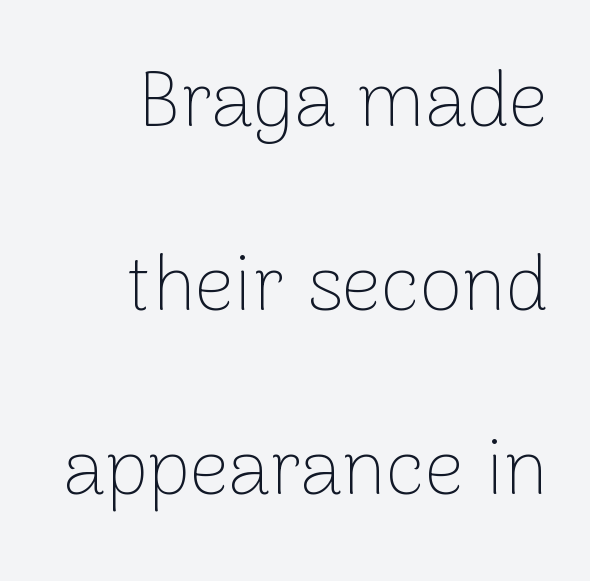
{"serif": "no", "italic": "no", "bold": "no", "weight": "thin", "width": "normal", "stroke_contrast": "low", "x_height": "medium", "monospaced": "no", "underline": "no", "align": "right", "line_spacing": "loose", "line_spacing_ratio": 2.36, "letter_spacing": "normal", "letter_spacing_em": 0.0, "glyph_px": 78}
